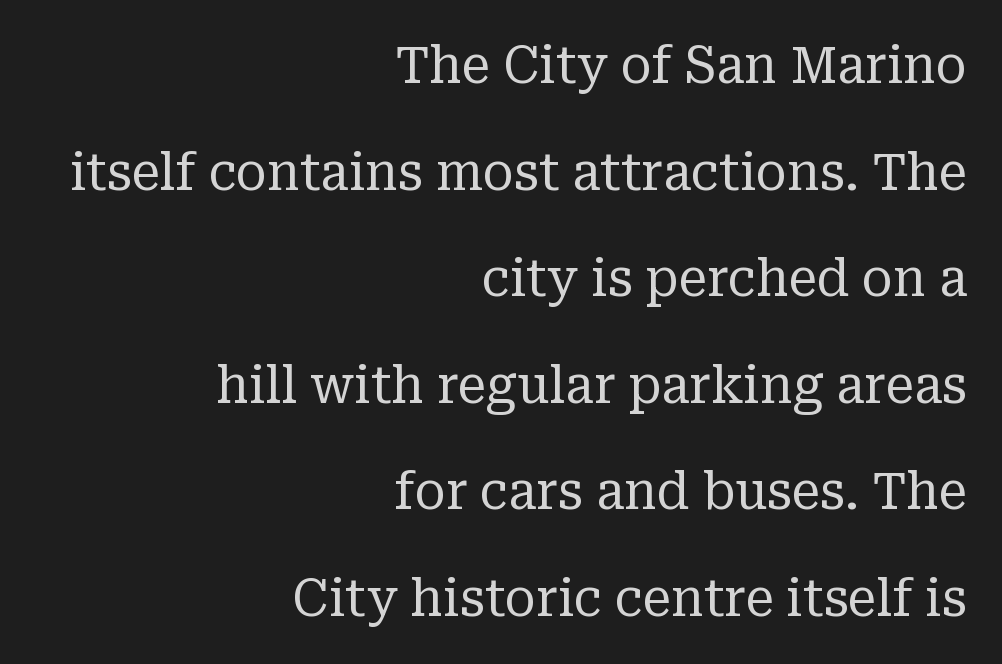
{"serif": "yes", "italic": "no", "bold": "no", "weight": "regular", "width": "normal", "stroke_contrast": "low", "x_height": "medium", "monospaced": "no", "underline": "no", "align": "right", "line_spacing": "loose", "line_spacing_ratio": 2.09, "letter_spacing": "normal", "letter_spacing_em": 0.0, "glyph_px": 51}
